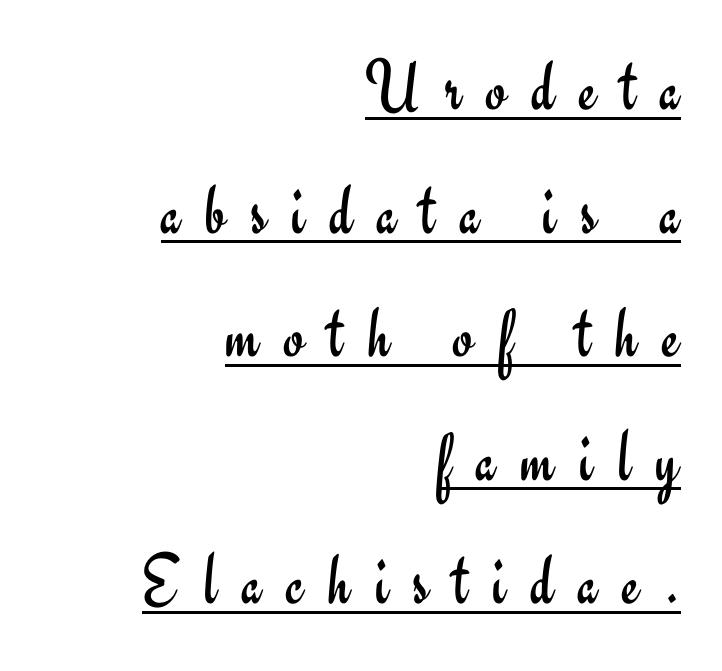
{"serif": "no", "bold": "no", "weight": "regular", "width": "normal", "stroke_contrast": "low", "x_height": "small", "monospaced": "no", "underline": "yes", "align": "right", "line_spacing": "normal", "line_spacing_ratio": 1.67, "letter_spacing": "wide", "letter_spacing_em": 0.34, "glyph_px": 74}
